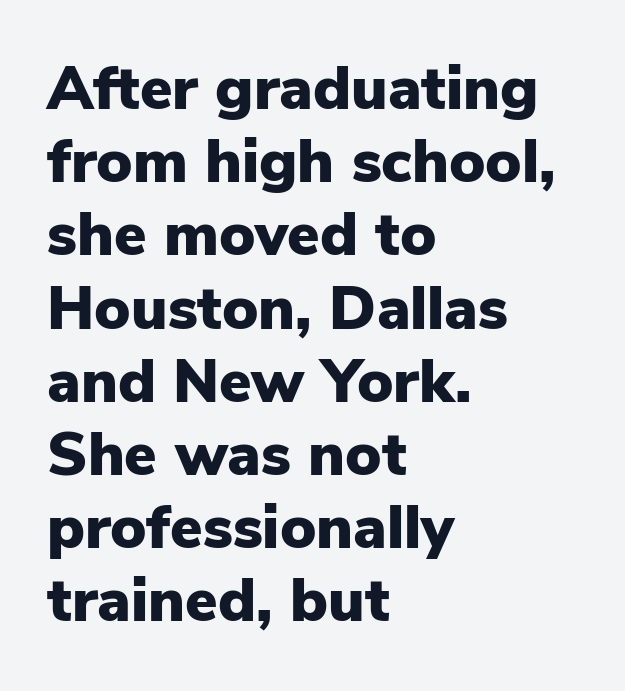
{"serif": "no", "italic": "no", "bold": "yes", "weight": "heavy", "width": "normal", "stroke_contrast": "low", "x_height": "medium", "monospaced": "no", "underline": "no", "align": "left", "line_spacing_ratio": 1.2, "letter_spacing": "normal", "letter_spacing_em": 0.0, "glyph_px": 61}
